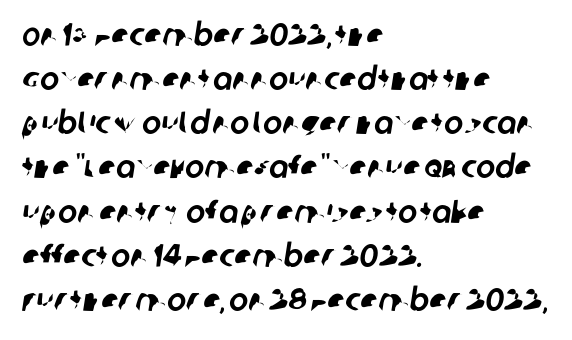
The letters advance in unequal steps, a hallmark of proportional type. Is the block centered? No — it sits flush against the left margin. The lines sit at an ordinary, default distance from one another. A typesetter would label this face a sans.
